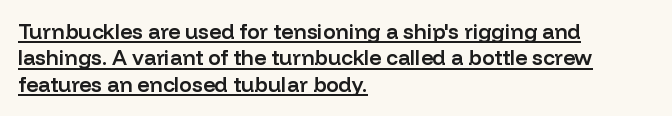
{"italic": "no", "bold": "semi", "underline": "yes", "align": "left", "line_spacing": "normal", "line_spacing_ratio": 1.26, "letter_spacing": "normal", "letter_spacing_em": 0.0, "glyph_px": 21}
